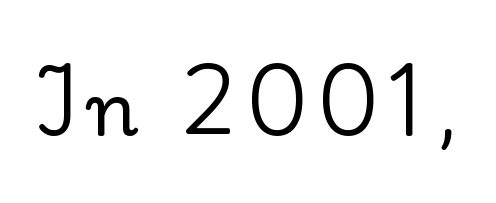
Unmarked baselines from the first word to the last. Rendered with straight, roman letterforms. The passage shown is typeset with a serif family. Is this a fixed-width face? No — the glyphs have proportional, varying widths.
